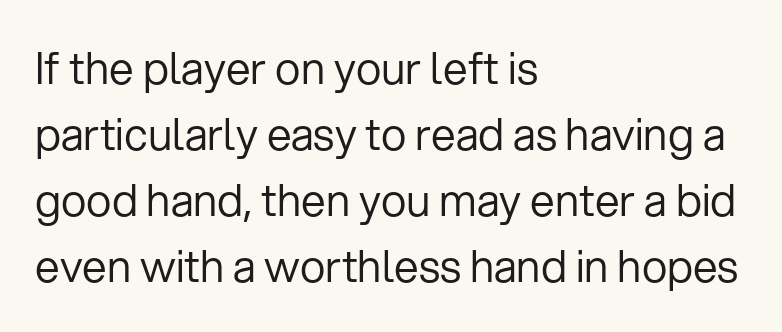
{"serif": "no", "italic": "no", "bold": "no", "weight": "regular", "width": "normal", "stroke_contrast": "low", "x_height": "medium", "monospaced": "no", "underline": "no", "align": "left", "line_spacing": "normal", "line_spacing_ratio": 1.5, "letter_spacing": "normal", "letter_spacing_em": 0.0, "glyph_px": 44}
